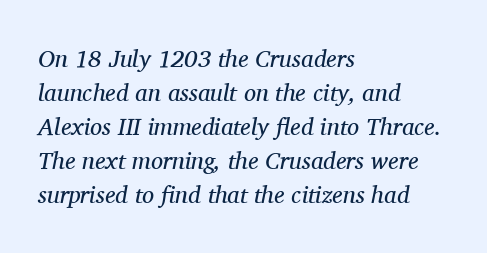
Rendered with sloped, italic letterforms. Observe the ordinary spacing: letters are neighbours, not strangers. Line starts are locked; line ends wander. Summary of weight: not heavy and not bold. Compared with typical paragraphs, the rows here are spaced about the same. Check the space under the baseline: it is left empty.
